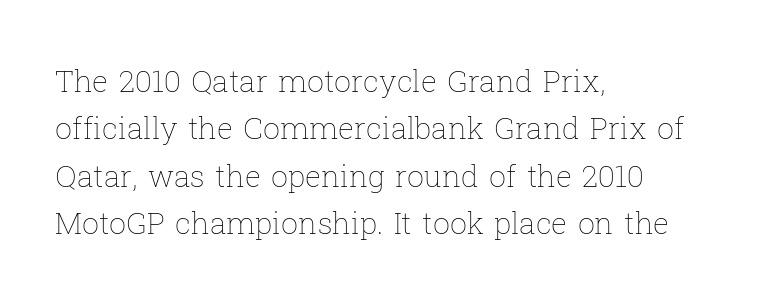
{"italic": "no", "bold": "no", "weight": "thin", "width": "normal", "stroke_contrast": "low", "x_height": "medium", "monospaced": "no", "underline": "no", "align": "left", "line_spacing": "normal", "line_spacing_ratio": 1.58, "letter_spacing": "normal", "letter_spacing_em": 0.0, "glyph_px": 30}
